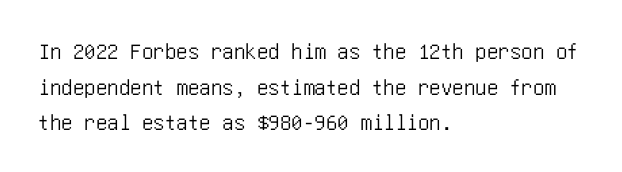
{"italic": "no", "underline": "no", "align": "left", "line_spacing": "normal", "line_spacing_ratio": 1.55, "letter_spacing": "normal", "letter_spacing_em": 0.0, "glyph_px": 23}
